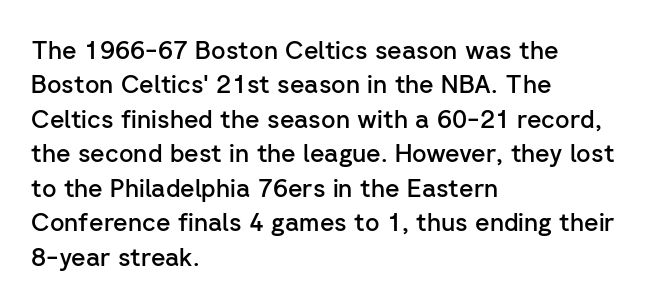
{"italic": "no", "bold": "semi", "underline": "no", "align": "left", "line_spacing": "normal", "line_spacing_ratio": 1.38, "letter_spacing": "normal", "letter_spacing_em": 0.0, "glyph_px": 25}
